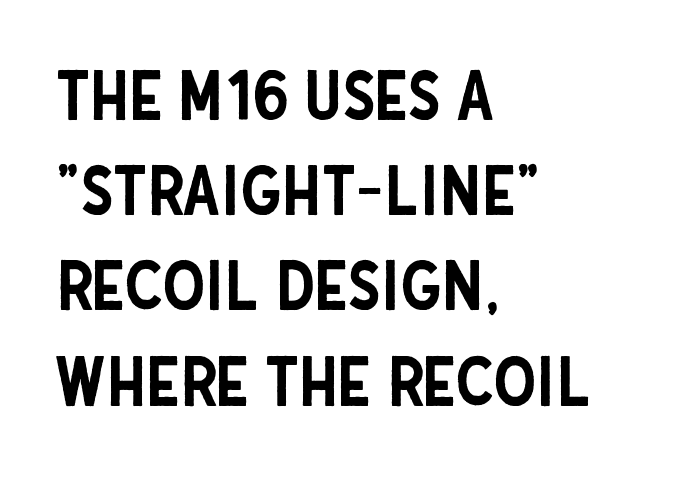
The image shows 68 px condensed sans-serif type, upright; set left-aligned, normal line spacing (1.4x), normal letter spacing, not underlined; low stroke contrast and a large x-height.
